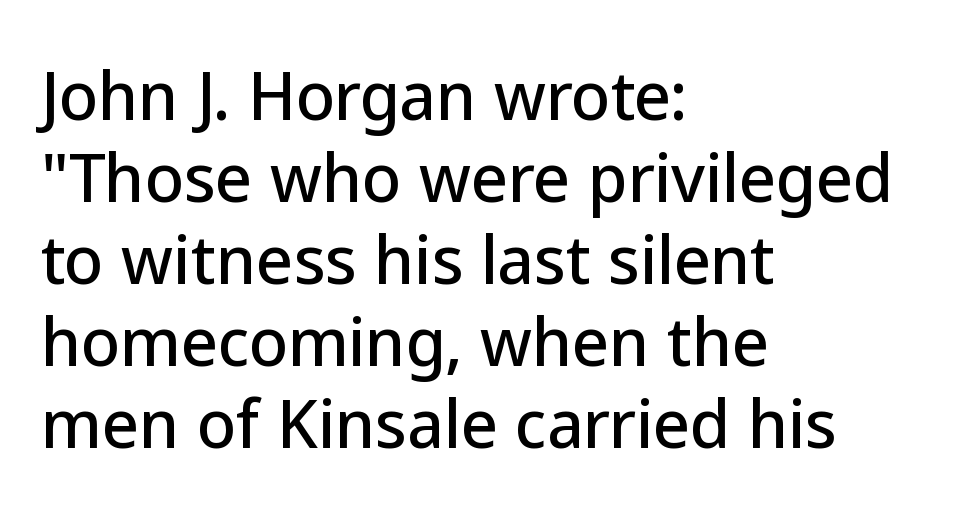
Q: Is the text italic (slanted)? A: No, it is upright.
Q: Is the typeface a serif or a sans-serif typeface? A: Sans-serif.
Q: Is the text underlined? A: No.
Q: How is the paragraph aligned? A: Left-aligned.
Q: Is the spacing between letters normal or unusually wide? A: Normal.
Q: Is the spacing between lines tight, normal or loose? A: Normal.
Q: Width (condensed, normal, or wide)? A: Normal.
Q: Stroke contrast? A: Low.
Q: x-height? A: Medium.
Q: Monospaced? A: No.
